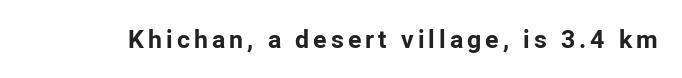
Q: Is the text bold? A: Yes.
Q: Is the text italic (slanted)? A: No, it is upright.
Q: Is the text underlined? A: No.
